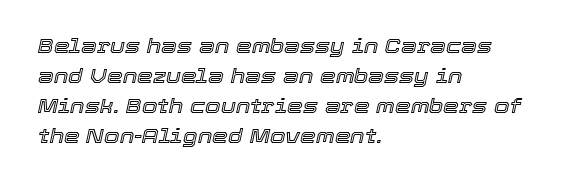
{"italic": "yes", "lean": "right", "slant_degrees": 12, "underline": "no", "align": "left", "line_spacing": "normal", "line_spacing_ratio": 1.5, "letter_spacing": "normal", "letter_spacing_em": 0.0, "glyph_px": 20}
